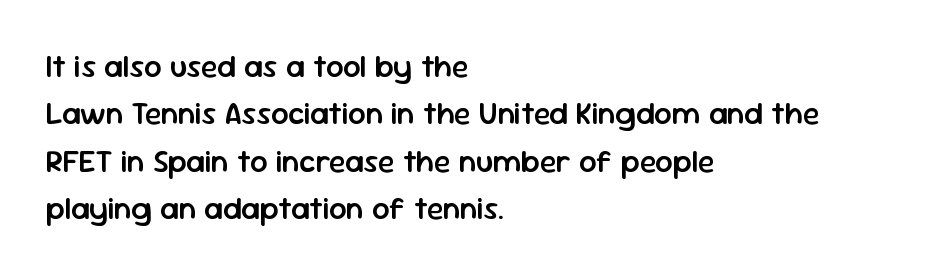
{"serif": "no", "italic": "no", "bold": "semi", "weight": "semibold", "width": "normal", "stroke_contrast": "low", "x_height": "medium", "monospaced": "no", "underline": "no", "align": "left", "line_spacing": "normal", "line_spacing_ratio": 1.53, "letter_spacing": "normal", "letter_spacing_em": 0.0, "glyph_px": 31}
